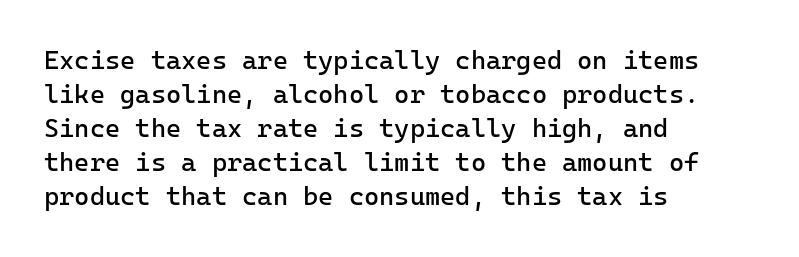
Descenders are the only things crossing below the line. All the whitespace from short lines collects on the right. Characters remain perfectly vertical along every line. The letters sit at their default tracking, neither squeezed nor spread.
